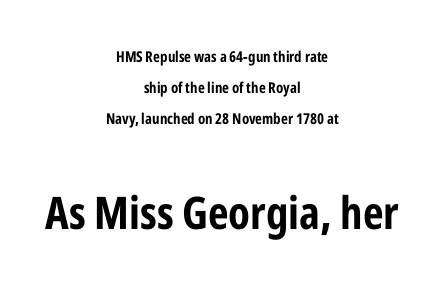
Upright lettering throughout. Size contrast runs from small at the top to large at the bottom. Baseline-to-baseline distance is far greater than the letter height. Underlining? Definitely not there. Between one letter and the next there's only the usual sliver of space.
